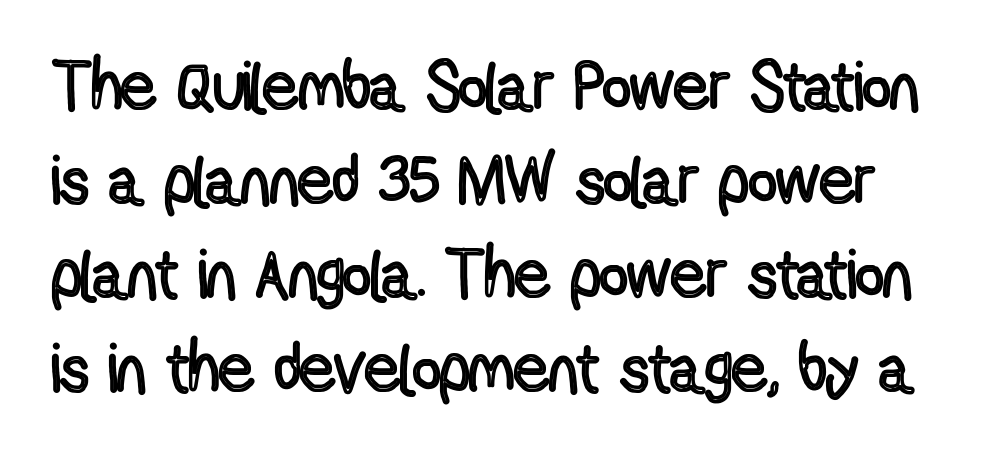
{"italic": "no", "width": "condensed", "x_height": "medium", "monospaced": "no", "underline": "no", "line_spacing": "normal", "line_spacing_ratio": 1.36, "letter_spacing": "normal", "letter_spacing_em": 0.0, "glyph_px": 69}
